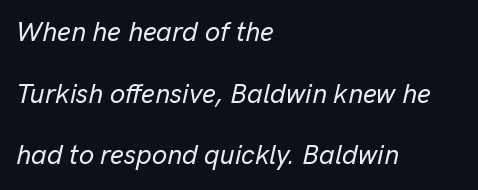
A typesetter would call this leading open, well beyond the default. Tracking value appears to be zero — textbook default spacing. Does the lettering tilt? It does — this is italic. The rag falls on the right side of this text block. Descenders are the only things crossing below the line.
